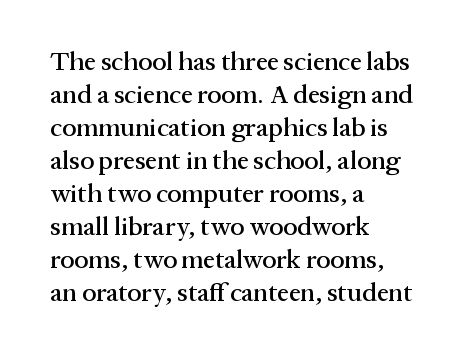
Q: Is the text italic (slanted)? A: No, it is upright.
Q: Is the text underlined? A: No.
Q: How is the paragraph aligned? A: Left-aligned.
Q: Is the spacing between letters normal or unusually wide? A: Normal.
Q: Is the spacing between lines tight, normal or loose? A: Normal.
